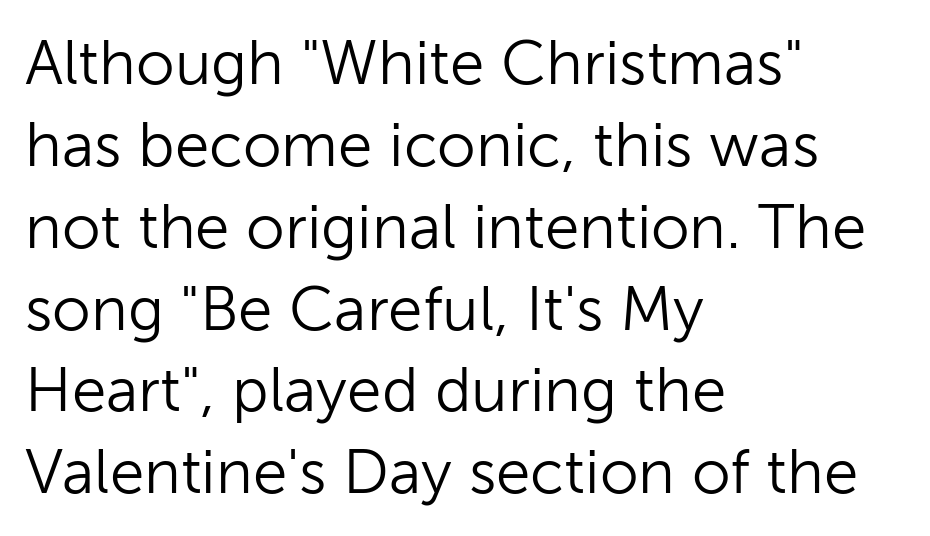
The image shows 62 px light sans-serif type, upright; set left-aligned, normal line spacing (1.32x), normal letter spacing, not underlined; low stroke contrast and a medium x-height.
